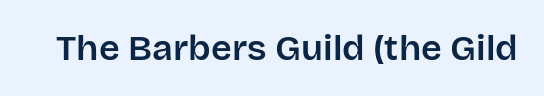
{"serif": "no", "italic": "no", "width": "normal", "stroke_contrast": "low", "x_height": "large", "monospaced": "no", "underline": "no", "letter_spacing": "normal", "letter_spacing_em": 0.0, "glyph_px": 36}
